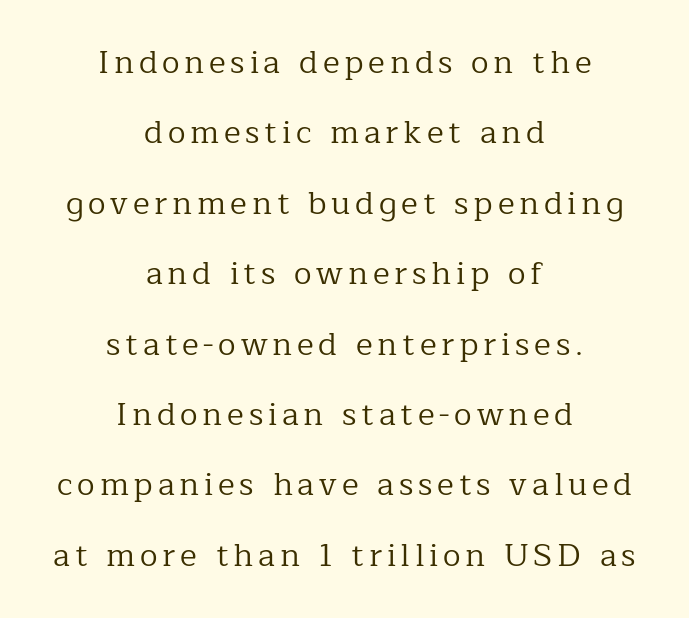
Q: Is the text bold? A: No.
Q: Is the text italic (slanted)? A: No, it is upright.
Q: Is the typeface a serif or a sans-serif typeface? A: Serif.
Q: Is the text underlined? A: No.
Q: How is the paragraph aligned? A: Centered.
Q: Is the spacing between lines tight, normal or loose? A: Loose.
Q: Width (condensed, normal, or wide)? A: Normal.
Q: Stroke contrast? A: Low.
Q: x-height? A: Medium.
Q: Monospaced? A: No.
